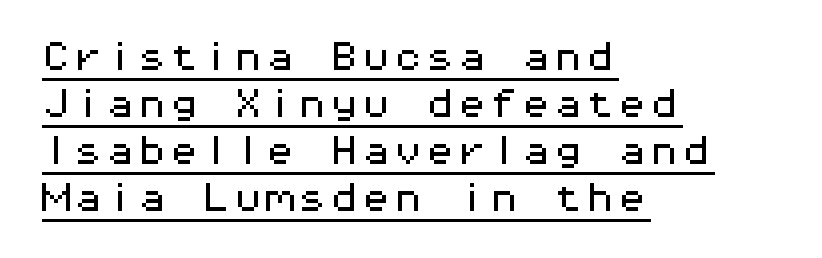
{"serif": "no", "italic": "no", "width": "wide", "stroke_contrast": "medium", "x_height": "medium", "monospaced": "yes", "underline": "yes", "align": "left", "line_spacing": "normal", "line_spacing_ratio": 1.47, "letter_spacing": "normal", "letter_spacing_em": 0.0, "glyph_px": 32}
